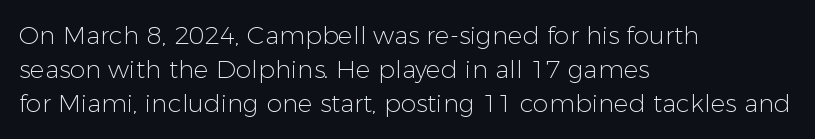
Q: Is the text bold? A: No.
Q: Is the text italic (slanted)? A: No, it is upright.
Q: Is the text underlined? A: No.
Q: How is the paragraph aligned? A: Left-aligned.
Q: Is the spacing between letters normal or unusually wide? A: Normal.
Q: Is the spacing between lines tight, normal or loose? A: Normal.
